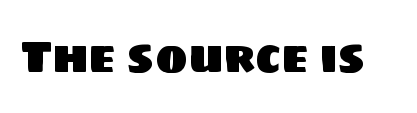
{"serif": "no", "width": "normal", "stroke_contrast": "low", "x_height": "large", "monospaced": "no", "underline": "no", "letter_spacing": "normal", "letter_spacing_em": 0.0, "glyph_px": 44}
